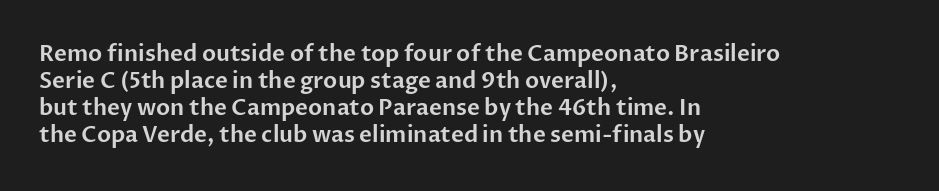
The image shows 22 px text type, upright; set left-aligned, line spacing 1.23x, normal letter spacing, not underlined.
